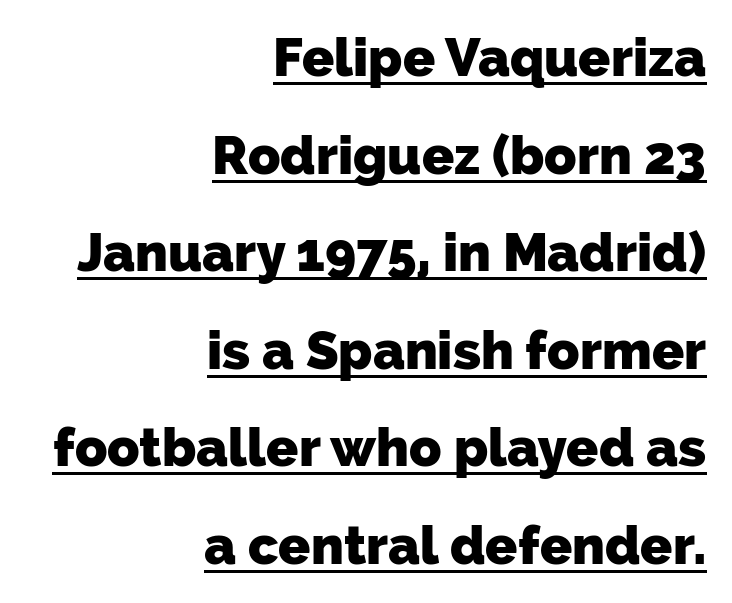
The image shows 53 px heavy sans-serif type; set right-aligned, line spacing 1.84x, normal letter spacing, underlined; low stroke contrast and a medium x-height.
